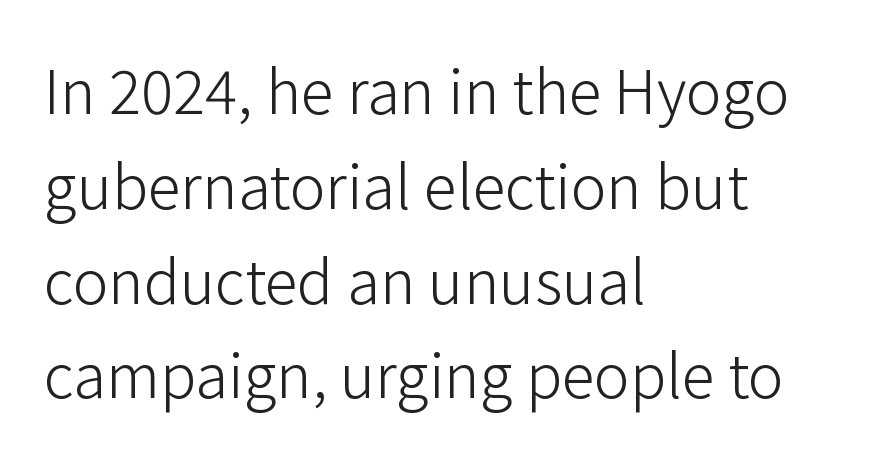
This rendering features lettering with no underline. Stems here are at most as thick as an everyday book face. You can tell it's not italic because the verticals are truly vertical. The characters display no serif detailing; their extremities are plain. Inter-character spacing is left at the font's built-in metrics.
